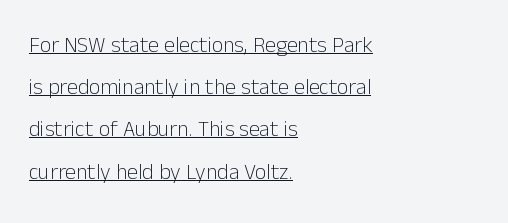
Q: Is the text bold? A: No.
Q: Is the text italic (slanted)? A: No, it is upright.
Q: Is the text underlined? A: Yes.
Q: How is the paragraph aligned? A: Left-aligned.
Q: Is the spacing between letters normal or unusually wide? A: Normal.
Q: Is the spacing between lines tight, normal or loose? A: Loose.
